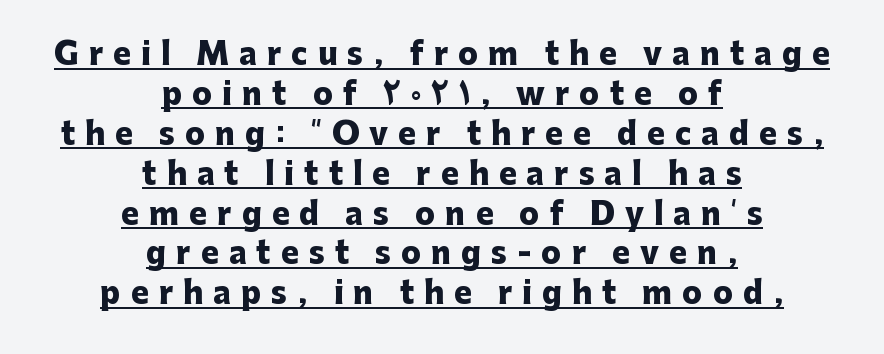
{"serif": "no", "italic": "no", "bold": "yes", "weight": "heavy", "width": "normal", "stroke_contrast": "low", "x_height": "medium", "monospaced": "no", "underline": "yes", "align": "center", "line_spacing": "normal", "line_spacing_ratio": 1.33, "letter_spacing": "wide", "letter_spacing_em": 0.33, "glyph_px": 30}
